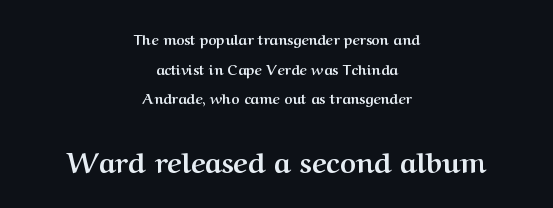
{"serif": "yes", "italic": "no", "bold": "yes", "weight": "semibold", "width": "normal", "stroke_contrast": "medium", "x_height": "medium", "monospaced": "no", "underline": "no", "align": "center", "line_spacing": "loose", "line_spacing_ratio": 2.11, "letter_spacing": "normal", "letter_spacing_em": 0.0, "larger_block": "second", "size_ratio": 2.0, "glyph_px": 28}
